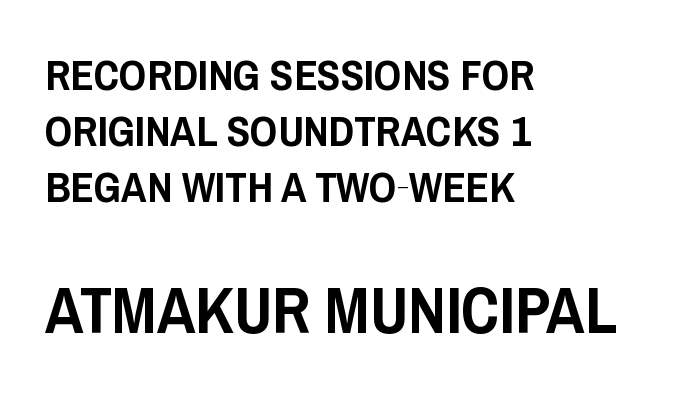
Letters rest on an invisible, unmarked baseline. The type sits square on the baseline with zero lean. The emphasis by scale lands on block number two, below. You could not count columns in this text — the font is proportionally spaced. Leftover space on each line is placed entirely after the last word. Words appear dense and cohesive because spacing is normal.
